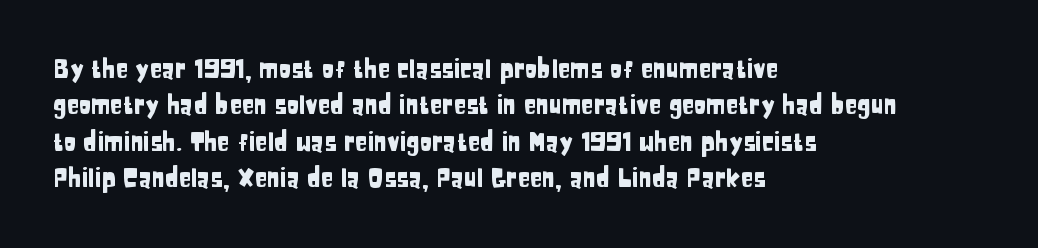
{"italic": "no", "underline": "no", "align": "left", "line_spacing": "normal", "line_spacing_ratio": 1.46, "letter_spacing": "normal", "letter_spacing_em": 0.0, "glyph_px": 25}
